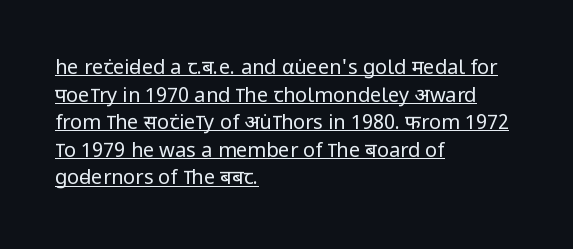
Nope, not italic — everything's standing straight. The strokes carry an ordinary text weight at most. In CSS terms this would be text-align: left. The letters sit at their default tracking, neither squeezed nor spread.
